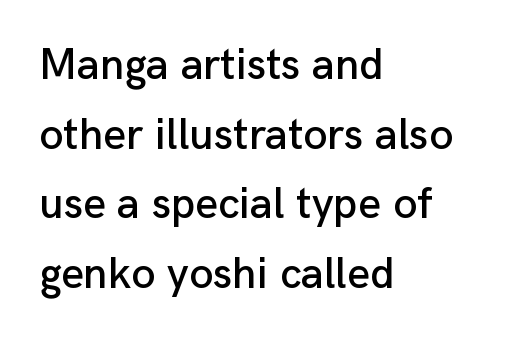
The image shows 44 px sans-serif type, upright; set left-aligned, normal line spacing (1.58x), normal letter spacing, not underlined; low stroke contrast and a medium x-height.
